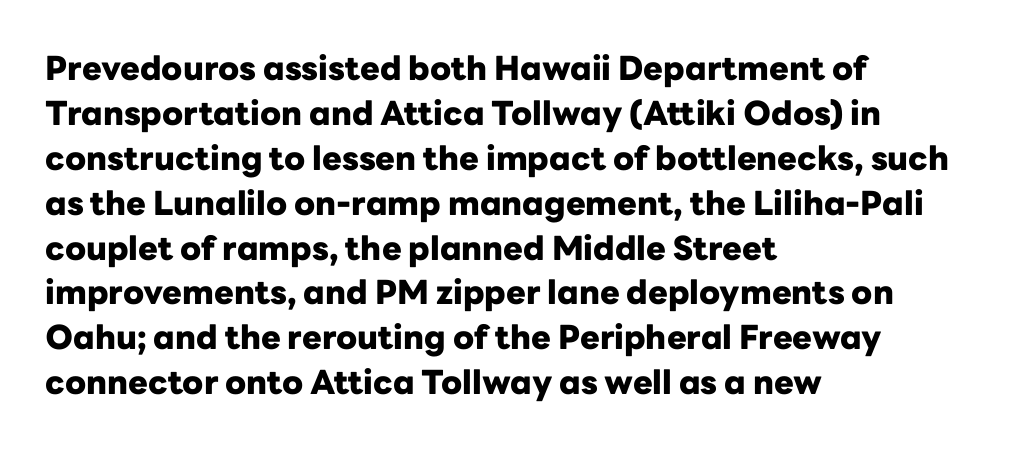
{"serif": "no", "italic": "no", "bold": "yes", "weight": "heavy", "width": "normal", "stroke_contrast": "low", "x_height": "medium", "monospaced": "no", "underline": "no", "align": "left", "line_spacing": "normal", "line_spacing_ratio": 1.36, "letter_spacing": "normal", "letter_spacing_em": 0.0, "glyph_px": 33}
